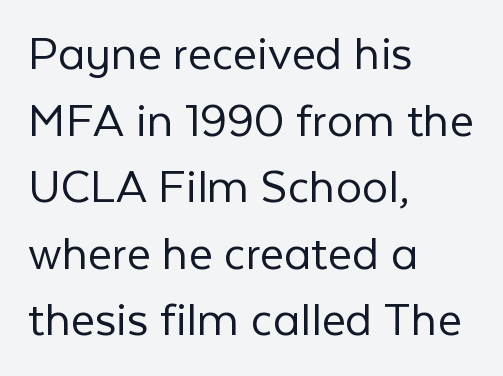
{"serif": "no", "italic": "no", "bold": "no", "weight": "light", "width": "normal", "stroke_contrast": "low", "x_height": "medium", "monospaced": "no", "underline": "no", "align": "left", "line_spacing": "normal", "line_spacing_ratio": 1.28, "letter_spacing": "normal", "letter_spacing_em": 0.0, "glyph_px": 52}
